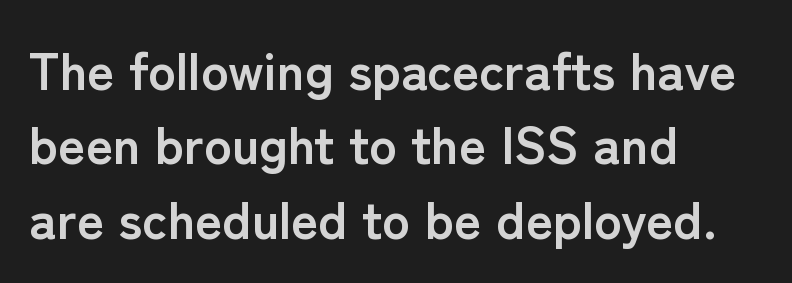
{"serif": "no", "italic": "no", "bold": "yes", "weight": "semibold", "width": "normal", "stroke_contrast": "low", "x_height": "medium", "monospaced": "no", "underline": "no", "align": "left", "line_spacing": "normal", "line_spacing_ratio": 1.43, "letter_spacing": "normal", "letter_spacing_em": 0.0, "glyph_px": 52}
